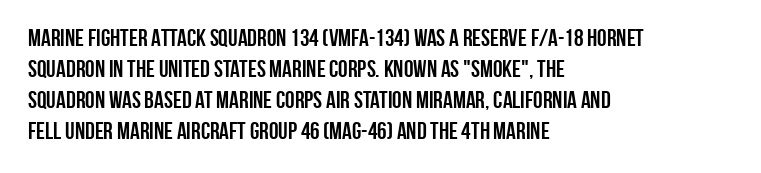
If you measured baseline to baseline, you'd find a middling distance. The specimen reads as upright at a glance. Glyph-to-glyph distance matches everyday printed text. Heavy, bold letterforms. Each row of text sits above clean, open space.
